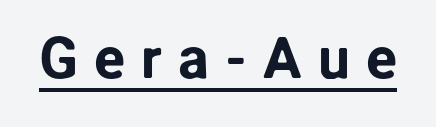
Check where the strokes stop: nothing finishes them off — pure sans. The letters stand upright; this is a roman face. Proportional: the letters do not fall into vertical columns. Glyph-to-glyph distance is far greater than everyday printed text. Like a heading marked for emphasis, these lines bear an underscore.
